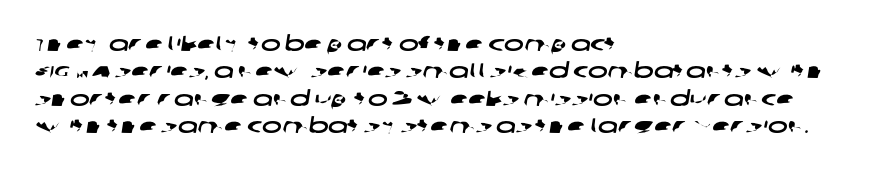
The image shows 21 px text type; set left-aligned, normal line spacing (1.3x), normal letter spacing, not underlined.
